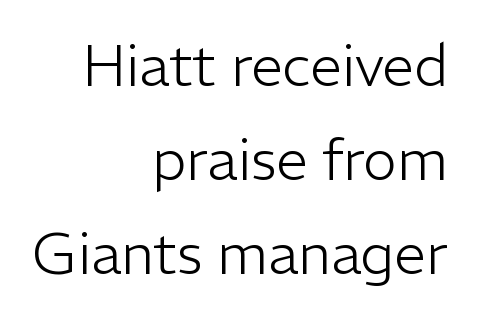
Compared with typical body copy, the letter spacing here is the same. Is this a fixed-width face? No — the glyphs have proportional, varying widths. This sample keeps an unexceptional amount of space between lines. The space directly below the letters is spotless. Line endings align vertically; line beginnings do not.
